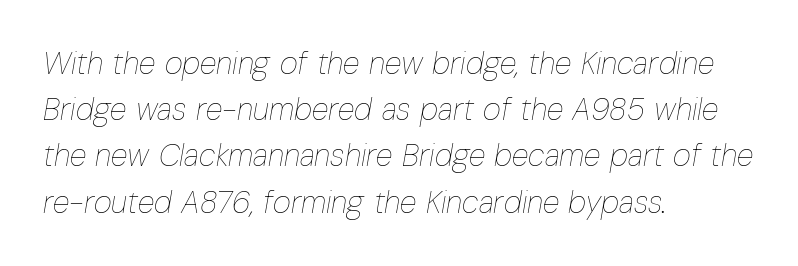
Do the characters align in a grid? No, the font is proportional. On a weight scale, this lands at 450 or below. A clean baseline with only descenders dipping below it. The rows are spaced the way most documents space them.
